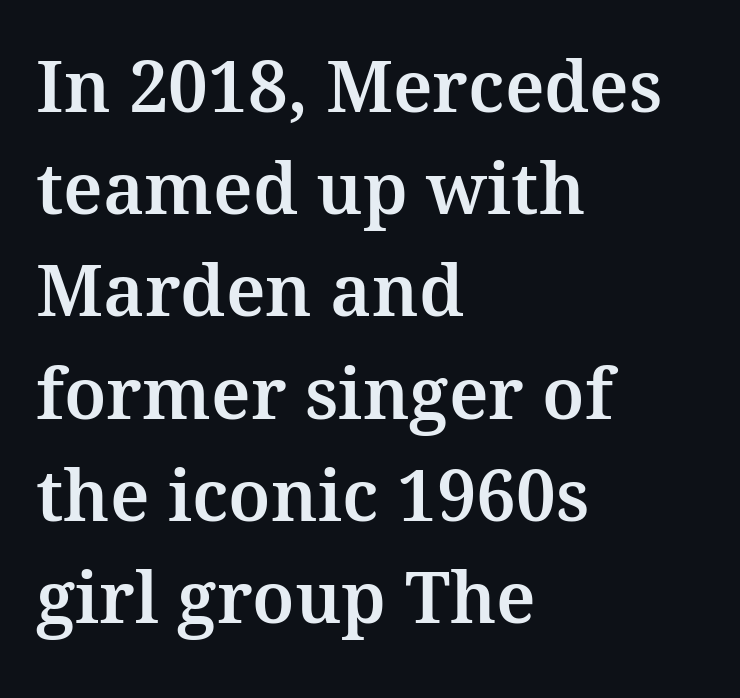
{"serif": "yes", "italic": "no", "width": "normal", "stroke_contrast": "medium", "x_height": "medium", "monospaced": "no", "underline": "no", "align": "left", "line_spacing": "normal", "line_spacing_ratio": 1.44, "letter_spacing": "normal", "letter_spacing_em": 0.0, "glyph_px": 71}
